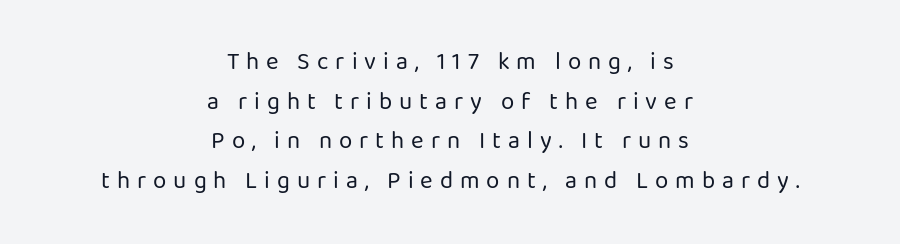
The space between consecutive lines is moderate. Italic: no, the glyphs are upright roman. Stems and bowls with no extra thickness — not bold. Check the space under the baseline: it is left empty. Inter-character spacing is expanded well beyond the font's built-in metrics.
